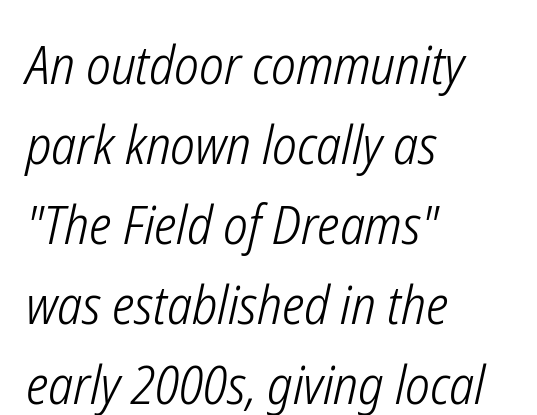
Varying glyph widths throughout — classic text-font behaviour. What's the leading like? Ordinary, nothing unusual. Weight: regular or lighter. Yep, that's italic — everything's leaning. The zone under the glyphs is completely vacant. Short note: letters normally spaced.
